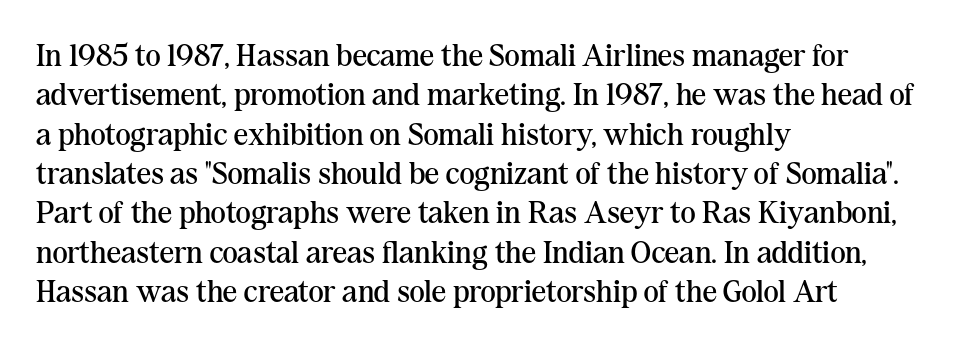
The image shows 32 px regular-weight serif type, upright; set left-aligned, line spacing 1.23x, normal letter spacing, not underlined; medium stroke contrast and a medium x-height.
